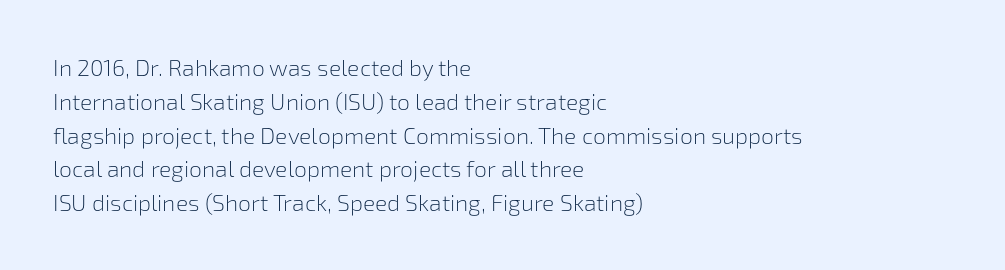
The image shows 23 px text type, upright; set left-aligned, normal line spacing (1.47x), normal letter spacing, not underlined.
